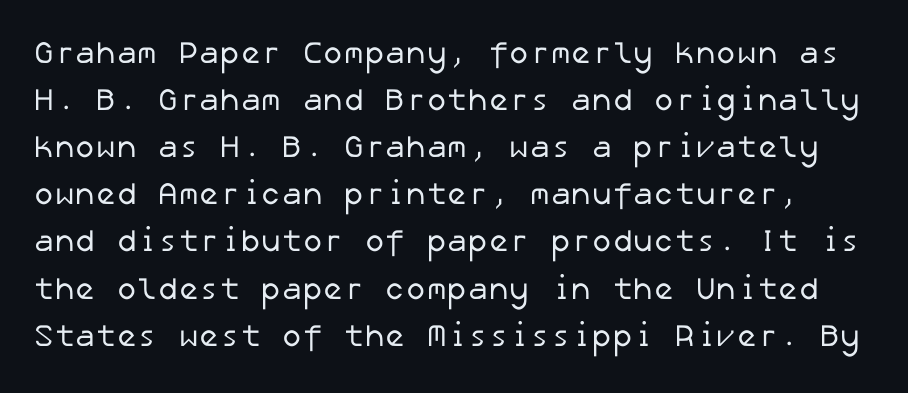
{"serif": "no", "bold": "no", "weight": "regular", "width": "normal", "stroke_contrast": "low", "x_height": "medium", "underline": "no", "line_spacing": "normal", "line_spacing_ratio": 1.52, "letter_spacing": "normal", "letter_spacing_em": 0.0, "glyph_px": 31}
